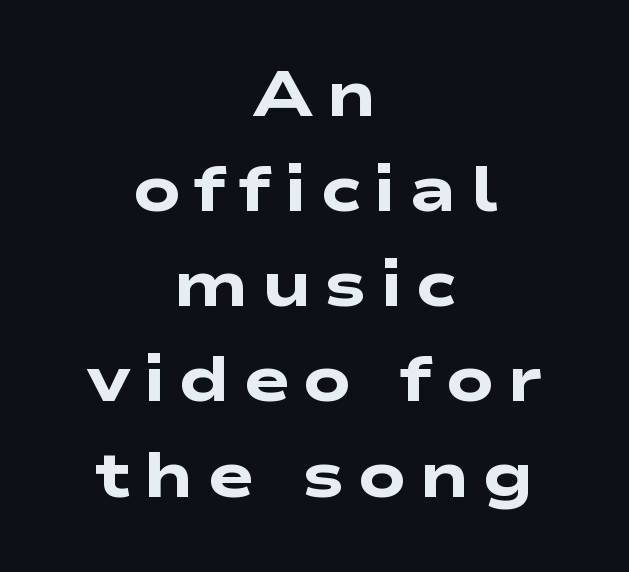
The image shows 63 px heavy, wide sans-serif type; set centered, normal line spacing (1.51x), unusually wide letter spacing (+0.2 em), not underlined; low stroke contrast and a medium x-height.
